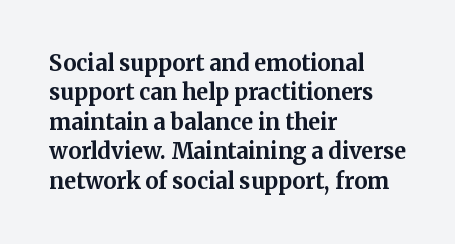
Q: Is the text bold? A: Yes.
Q: Is the text italic (slanted)? A: No, it is upright.
Q: Is the text underlined? A: No.
Q: How is the paragraph aligned? A: Left-aligned.
Q: Is the spacing between letters normal or unusually wide? A: Normal.
Q: Is the spacing between lines tight, normal or loose? A: Normal.
